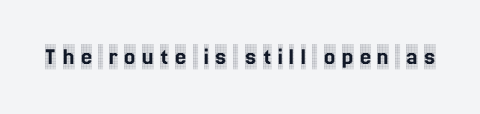
{"italic": "no", "underline": "no", "letter_spacing": "wide", "letter_spacing_em": 0.25, "glyph_px": 25}
